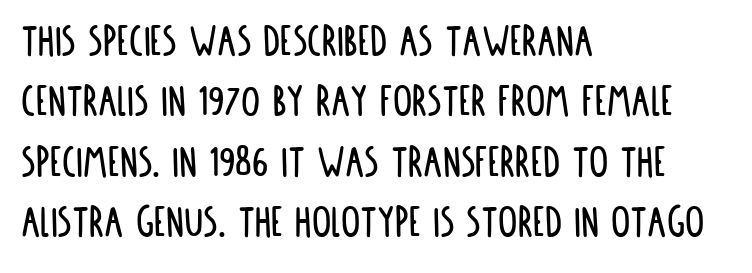
Q: Is the text italic (slanted)? A: No, it is upright.
Q: Is the typeface a serif or a sans-serif typeface? A: Sans-serif.
Q: Is the text underlined? A: No.
Q: How is the paragraph aligned? A: Left-aligned.
Q: Is the spacing between letters normal or unusually wide? A: Normal.
Q: Is the spacing between lines tight, normal or loose? A: Normal.
Q: Width (condensed, normal, or wide)? A: Condensed.
Q: Stroke contrast? A: Low.
Q: x-height? A: Large.
Q: Monospaced? A: No.
